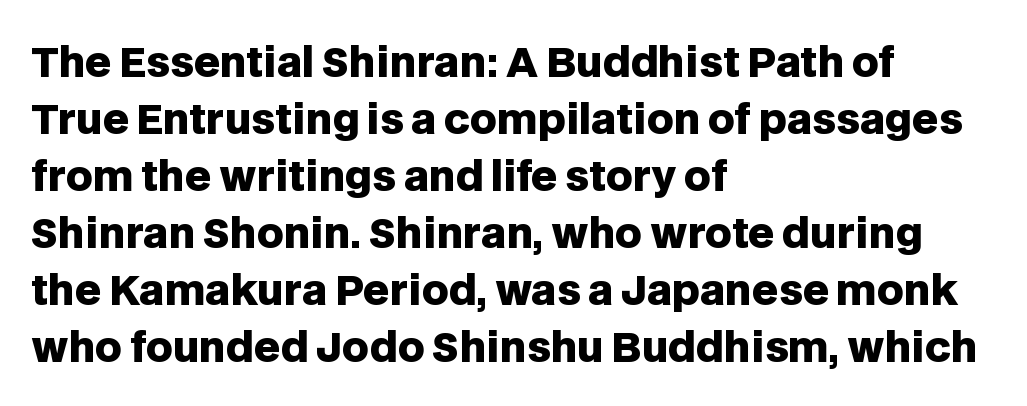
{"serif": "no", "italic": "no", "bold": "yes", "weight": "heavy", "width": "normal", "stroke_contrast": "low", "x_height": "large", "monospaced": "no", "underline": "no", "align": "left", "line_spacing": "normal", "line_spacing_ratio": 1.39, "letter_spacing": "normal", "letter_spacing_em": 0.0, "glyph_px": 41}
